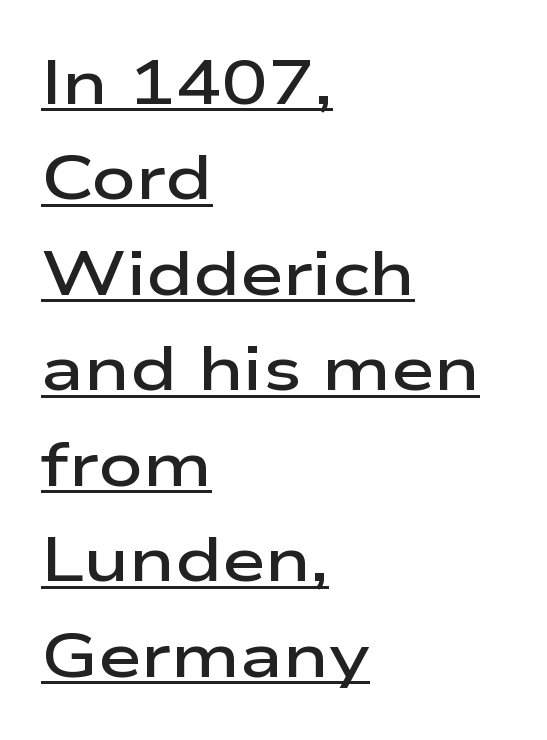
The image shows 62 px semibold, wide sans-serif type, upright; set left-aligned, normal line spacing (1.54x), normal letter spacing, underlined; low stroke contrast and a medium x-height.
